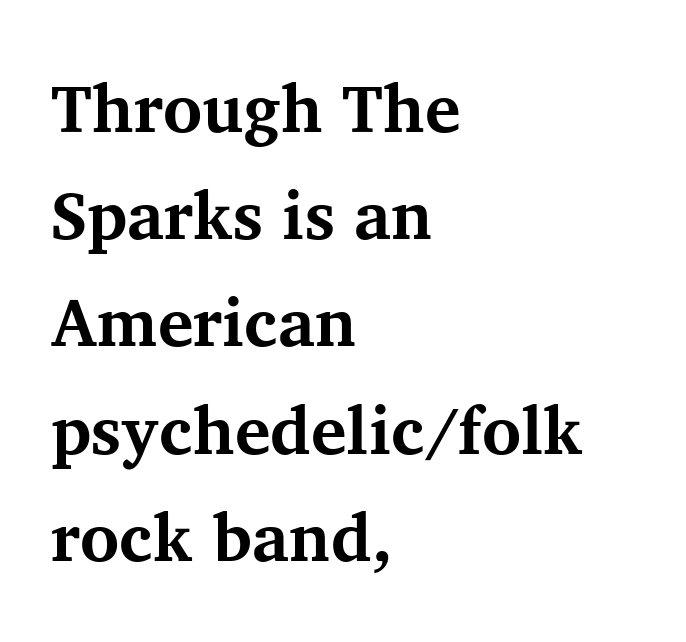
The image shows 67 px bold serif type, upright; set left-aligned, normal line spacing (1.6x), normal letter spacing, not underlined; medium stroke contrast and a medium x-height.
